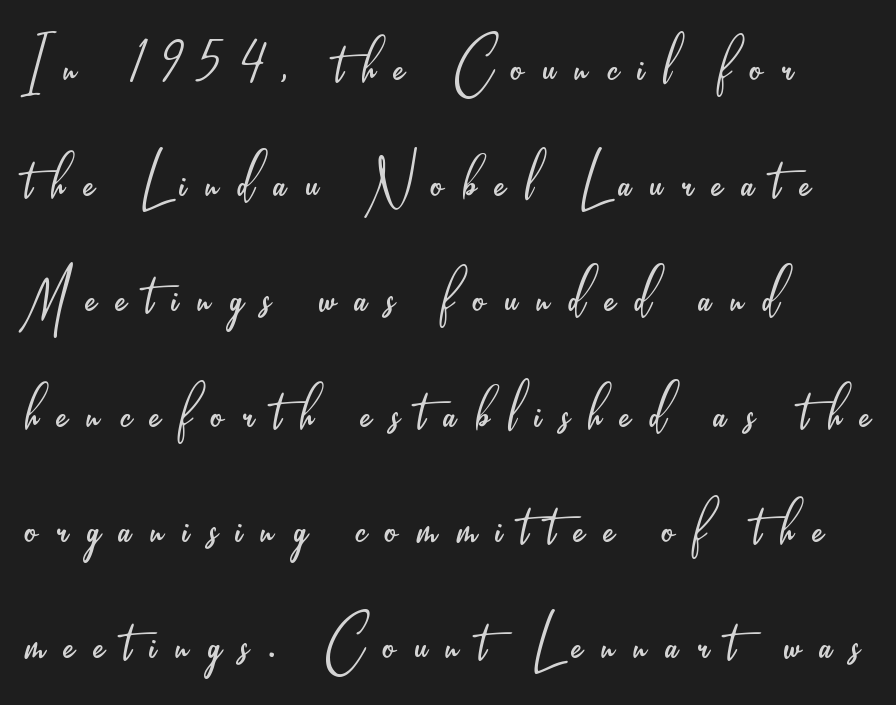
{"serif": "no", "bold": "no", "weight": "light", "width": "condensed", "stroke_contrast": "low", "x_height": "small", "monospaced": "no", "underline": "no", "align": "left", "line_spacing": "normal", "line_spacing_ratio": 1.52, "letter_spacing": "wide", "letter_spacing_em": 0.25, "glyph_px": 76}
